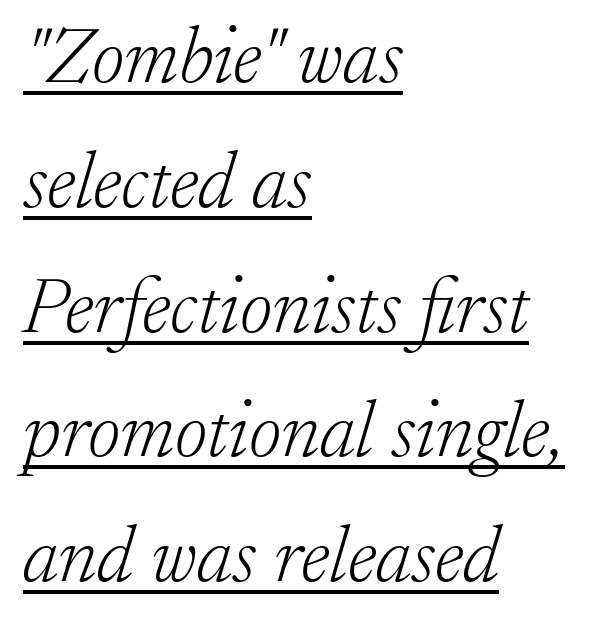
Q: Is the text bold? A: No.
Q: Is the text italic (slanted)? A: Yes, it leans right by about 17 degrees.
Q: Is the typeface a serif or a sans-serif typeface? A: Serif.
Q: Is the text underlined? A: Yes.
Q: How is the paragraph aligned? A: Left-aligned.
Q: Is the spacing between letters normal or unusually wide? A: Normal.
Q: Is the spacing between lines tight, normal or loose? A: Normal.
Q: Width (condensed, normal, or wide)? A: Normal.
Q: Stroke contrast? A: Low.
Q: x-height? A: Small.
Q: Monospaced? A: No.
